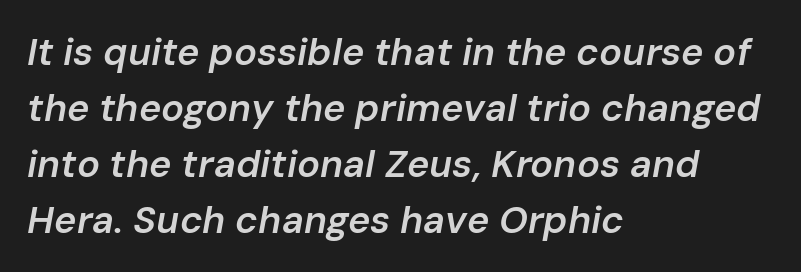
{"italic": "yes", "lean": "right", "slant_degrees": 10, "bold": "semi", "weight": "semibold", "width": "normal", "stroke_contrast": "low", "x_height": "medium", "monospaced": "no", "underline": "no", "align": "left", "line_spacing": "normal", "line_spacing_ratio": 1.47, "letter_spacing": "normal", "letter_spacing_em": 0.0, "glyph_px": 38}
